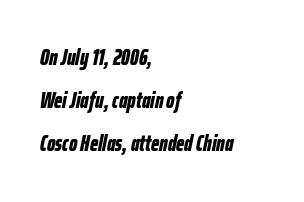
Q: Is the text bold? A: Yes.
Q: Is the text italic (slanted)? A: Yes, it leans right by about 12 degrees.
Q: Is the text underlined? A: No.
Q: How is the paragraph aligned? A: Left-aligned.
Q: Is the spacing between letters normal or unusually wide? A: Normal.
Q: Is the spacing between lines tight, normal or loose? A: Loose.
